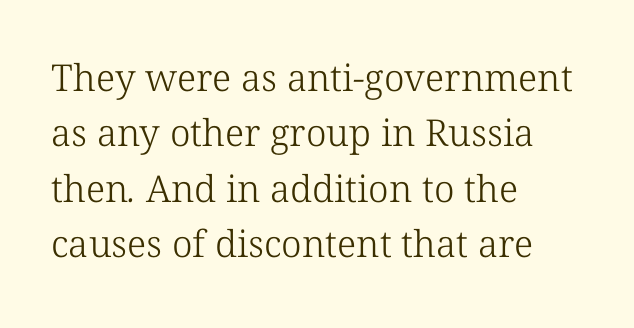
The image shows 37 px light serif type; set left-aligned, normal line spacing (1.5x), normal letter spacing, not underlined; low stroke contrast and a medium x-height.
